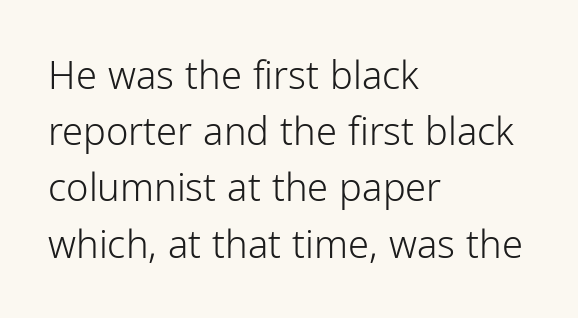
The image shows 38 px light sans-serif type, upright; set left-aligned, normal line spacing (1.48x), normal letter spacing, not underlined; low stroke contrast and a medium x-height.
